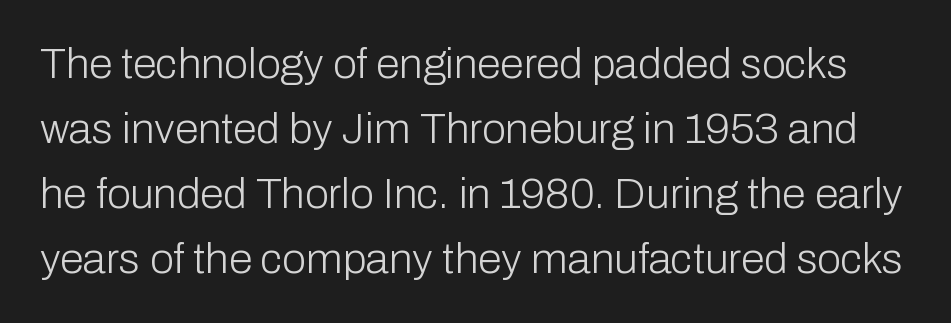
How are the letters spaced? Ordinarily, with no added tracking. These lines are rendered in a variable-pitch font. Descenders hang freely into open space. Is the stroke heavy? The answer is a plain regular-or-lighter. The designer left line spacing at the default.
